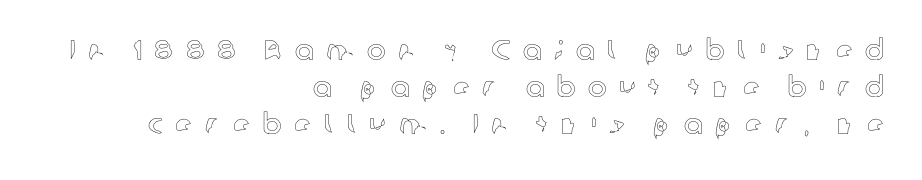
The image shows 28 px text type, upright; set right-aligned, normal line spacing (1.33x), unusually wide letter spacing (+0.44 em), not underlined; a medium x-height.
